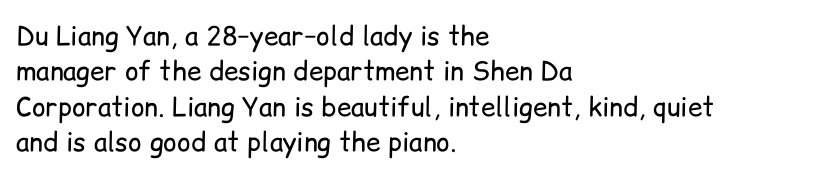
Q: Is the text bold? A: No.
Q: Is the text italic (slanted)? A: No, it is upright.
Q: Is the text underlined? A: No.
Q: How is the paragraph aligned? A: Left-aligned.
Q: Is the spacing between letters normal or unusually wide? A: Normal.
Q: Is the spacing between lines tight, normal or loose? A: Normal.
